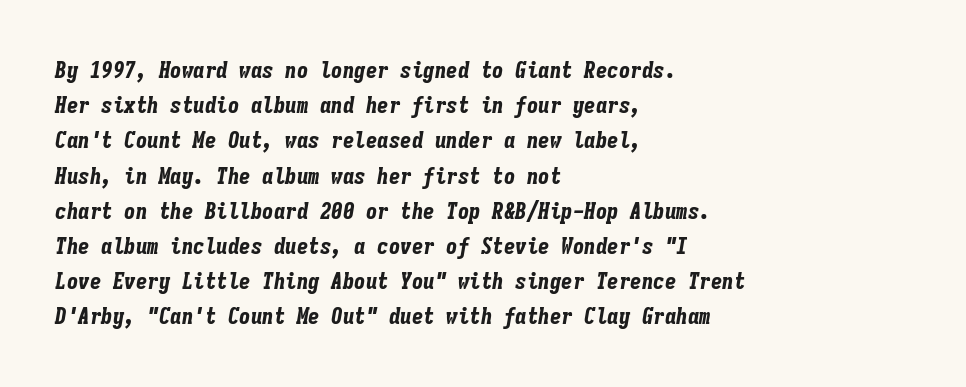
Q: Is the text bold? A: Yes.
Q: Is the text italic (slanted)? A: Yes, it leans right by about 9 degrees.
Q: Is the text underlined? A: No.
Q: How is the paragraph aligned? A: Left-aligned.
Q: Is the spacing between letters normal or unusually wide? A: Normal.
Q: Is the spacing between lines tight, normal or loose? A: Normal.
